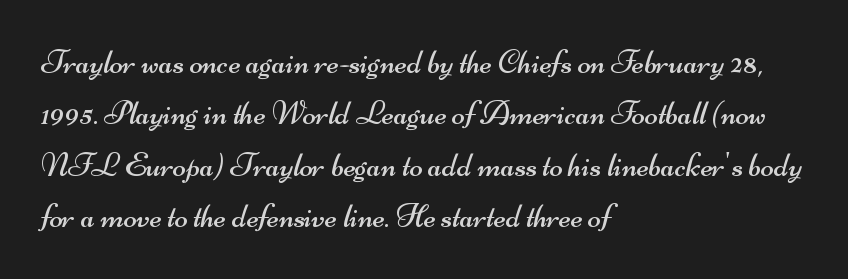
The image shows 34 px regular-weight, wide sans-serif type; set left-aligned, normal line spacing (1.51x), normal letter spacing, not underlined; medium stroke contrast and a small x-height.
